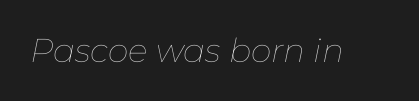
{"italic": "yes", "lean": "right", "slant_degrees": 11, "bold": "no", "weight": "thin", "width": "normal", "stroke_contrast": "low", "x_height": "medium", "monospaced": "no", "underline": "no", "letter_spacing": "normal", "letter_spacing_em": 0.0, "glyph_px": 33}
